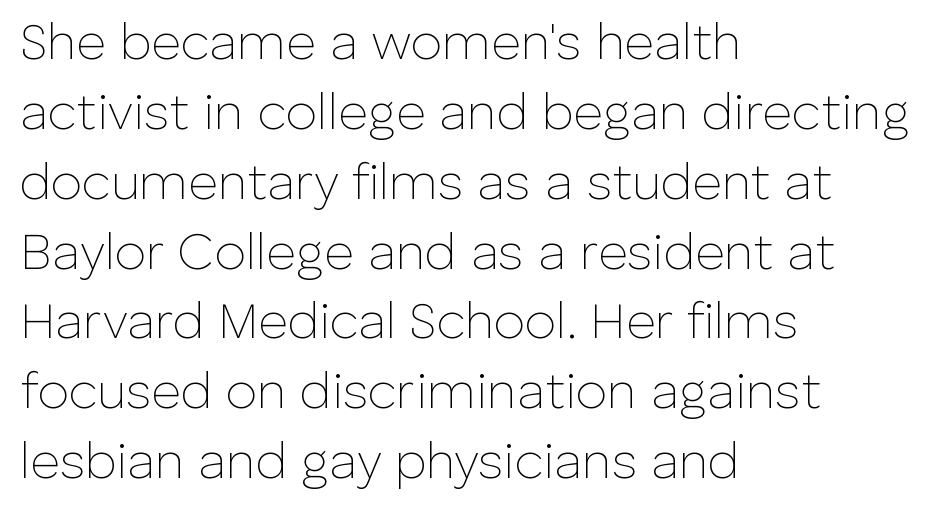
Q: Is the text bold? A: No.
Q: Is the text italic (slanted)? A: No, it is upright.
Q: Is the typeface a serif or a sans-serif typeface? A: Sans-serif.
Q: Is the text underlined? A: No.
Q: How is the paragraph aligned? A: Left-aligned.
Q: Is the spacing between letters normal or unusually wide? A: Normal.
Q: Is the spacing between lines tight, normal or loose? A: Normal.
Q: Width (condensed, normal, or wide)? A: Normal.
Q: Stroke contrast? A: Low.
Q: x-height? A: Medium.
Q: Monospaced? A: No.
